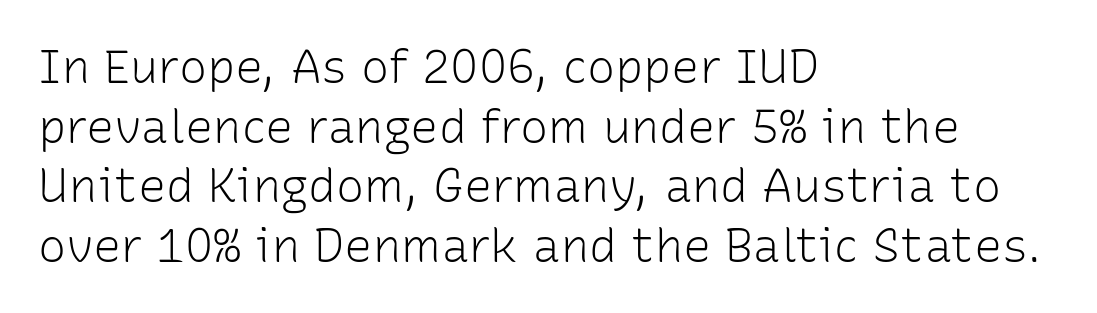
A typesetter would call this leading conventional body-copy spacing. In CSS terms this would be text-align: left. Only glyphs here, with clear space below each row. The tracking reads as untouched default to a designer's eye. The face used here is proportionally spaced, like ordinary book or web type.
